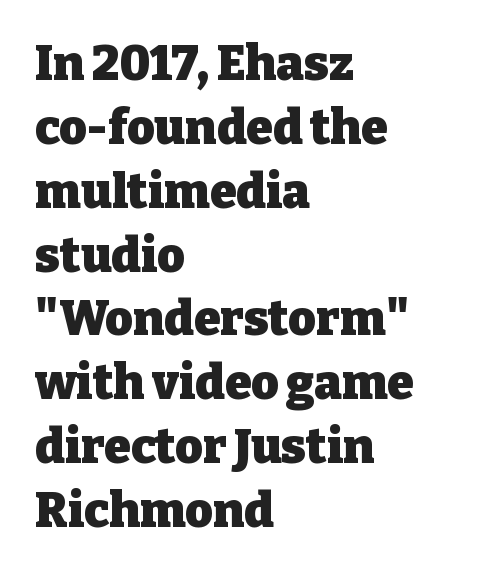
You could not count columns in this text — the font is proportionally spaced. The space beneath each line is pristine and unruled. Teacher's note: observe the even left margin — that is flush-left alignment. Serifs: yes, visible at the terminals of the letterforms. Standard letterfit; no display-style spreading of the glyphs.
